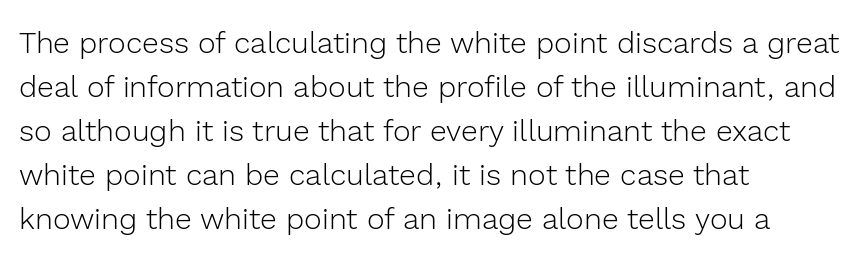
The image shows 30 px light sans-serif type, upright; set left-aligned, normal line spacing (1.47x), normal letter spacing, not underlined; a medium x-height.
